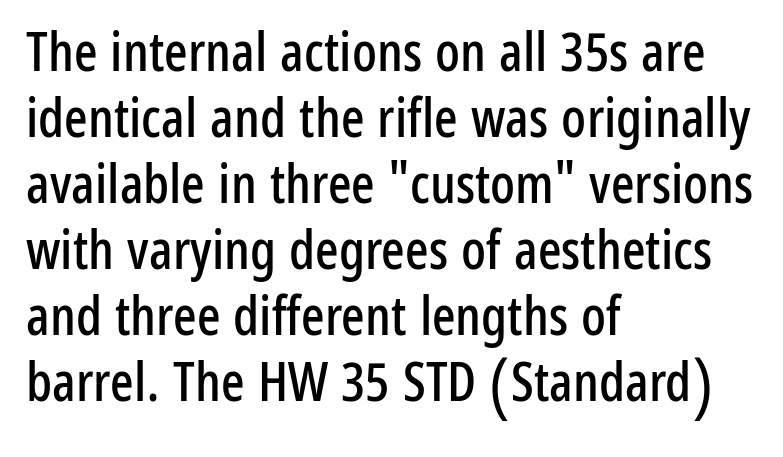
The image shows 55 px condensed sans-serif type, upright; set left-aligned, line spacing 1.2x, normal letter spacing, not underlined; low stroke contrast and a medium x-height.
